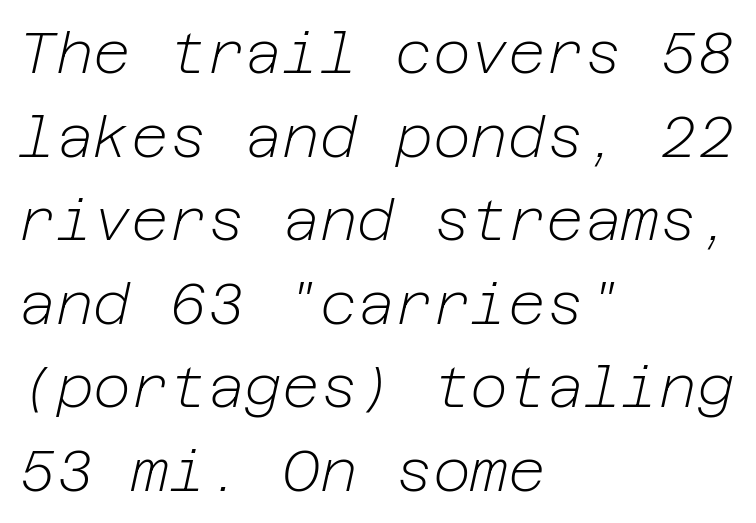
The image shows 58 px light type, italic (leaning right); set left-aligned, normal line spacing (1.44x), normal letter spacing, not underlined; low stroke contrast and a medium x-height.
